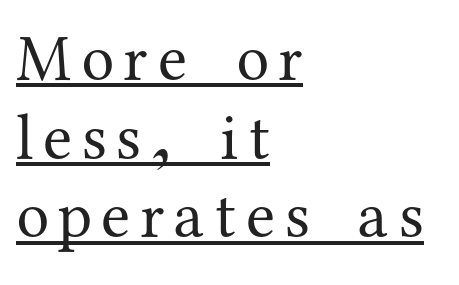
{"serif": "yes", "italic": "no", "bold": "no", "weight": "regular", "width": "normal", "stroke_contrast": "medium", "x_height": "medium", "monospaced": "no", "underline": "yes", "align": "left", "line_spacing_ratio": 1.19, "glyph_px": 66}
